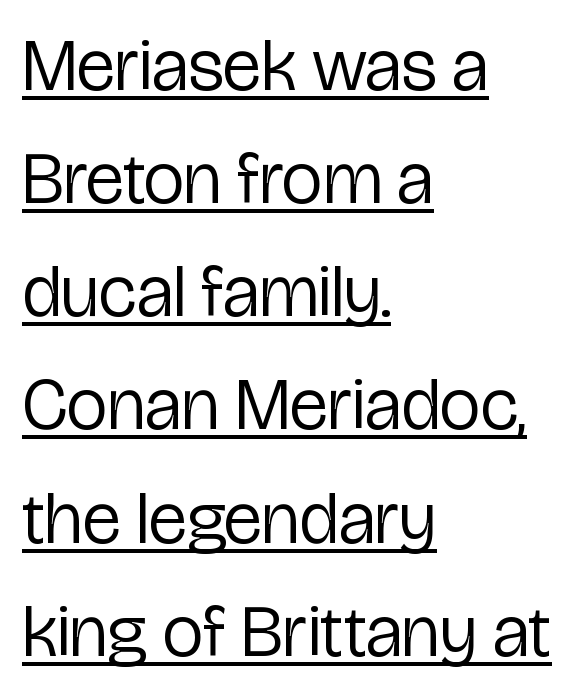
The image shows 73 px regular-weight, condensed sans-serif type, upright; set left-aligned, normal line spacing (1.55x), normal letter spacing, underlined; low stroke contrast and a medium x-height.
